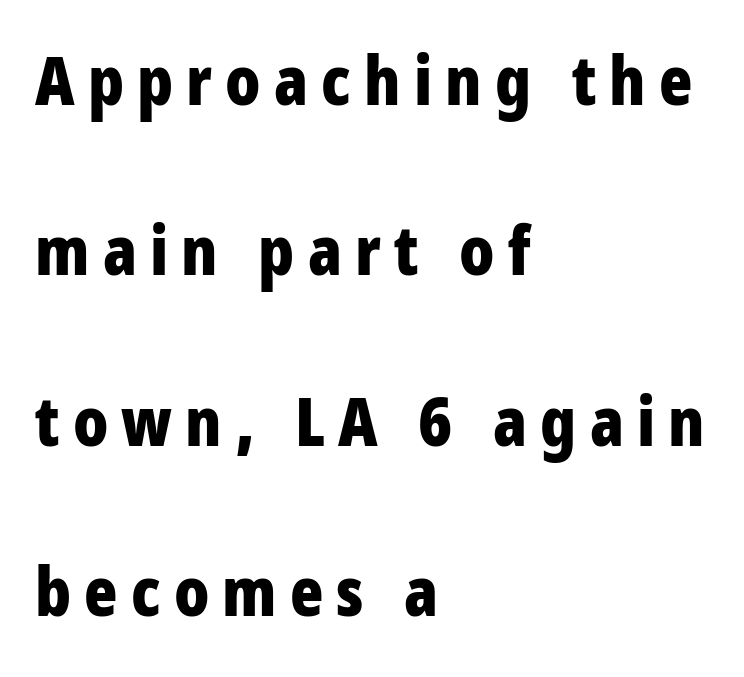
If you drew a ruler down the left edge, every line would touch it. Note: no serifs on the glyphs. Upright lettering throughout. How heavy is the stroke? Heavy — this is a bold.
